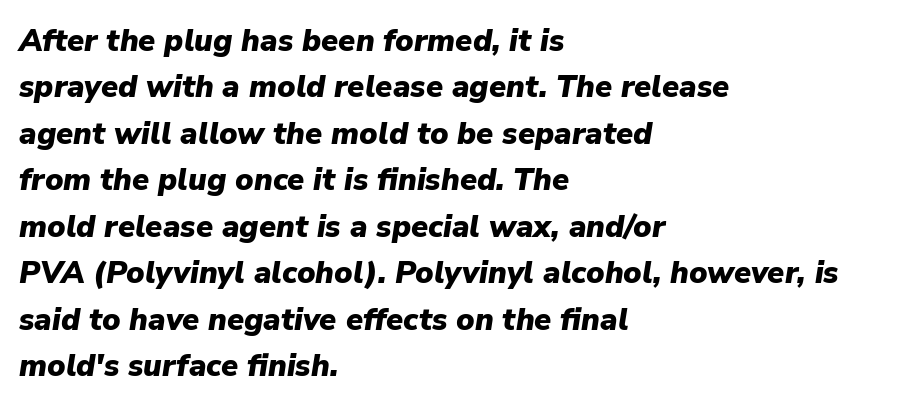
The image shows 31 px heavy type, italic (leaning right); set left-aligned, normal line spacing (1.5x), normal letter spacing, not underlined; low stroke contrast and a medium x-height.
